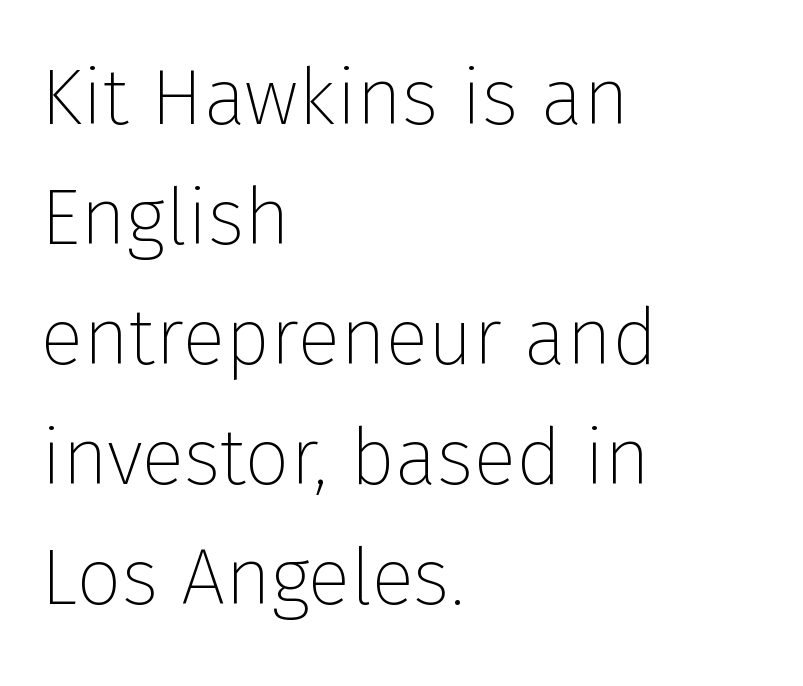
Regular leading. Alignment: flush left. Each letter keeps its own natural width here, so spacing adapts to shape. A quiet, ordinary-to-light weight characterises the typeface. In terms of letterspacing, this is plain default setting.
